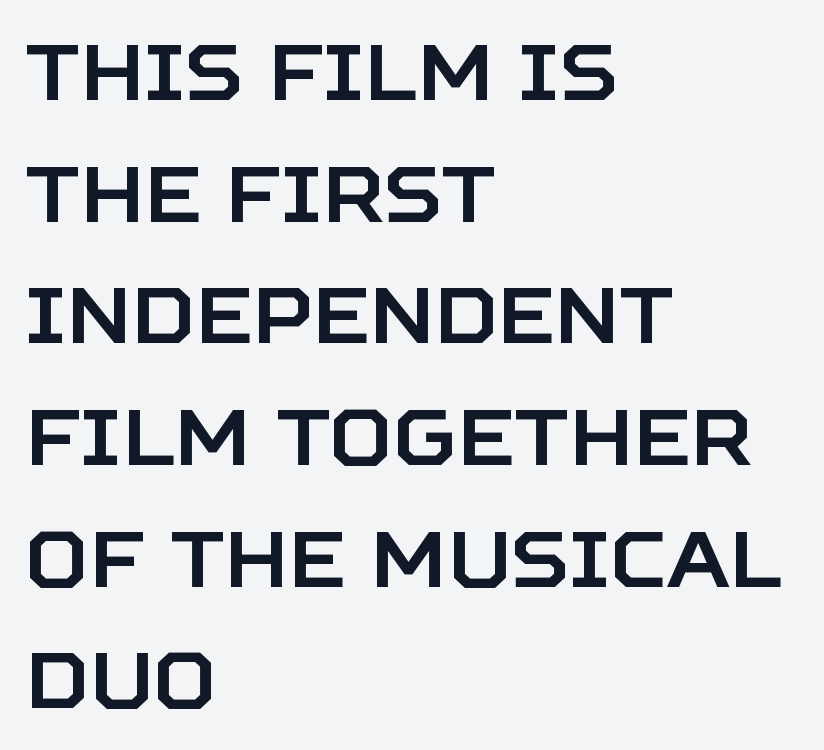
The image shows 78 px sans-serif type, upright; set left-aligned, normal line spacing (1.56x), normal letter spacing, not underlined; low stroke contrast and a large x-height.
